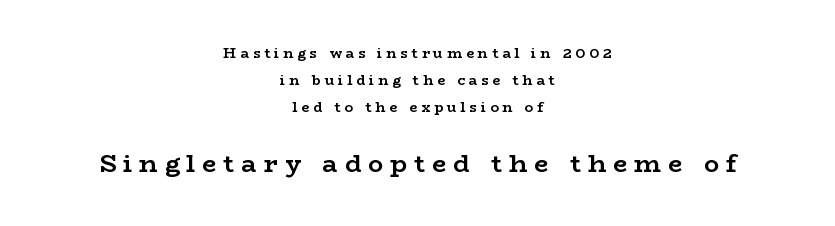
The baseline area is clear. The rendering inserts visible extra space after every character. The font's upright variant was chosen for this text. The glyphs have the mass of a bold cut. These lines stand farther apart than default settings would place them.
